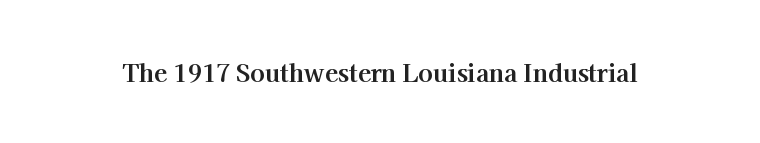
Q: Is the text bold? A: Yes.
Q: Is the text italic (slanted)? A: No, it is upright.
Q: Is the text underlined? A: No.
Q: Is the spacing between letters normal or unusually wide? A: Normal.
